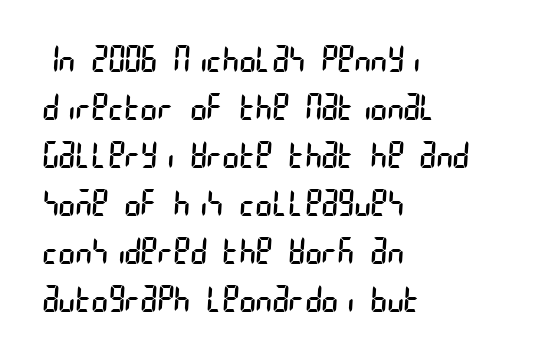
Q: Is the text bold? A: No.
Q: Is the typeface a serif or a sans-serif typeface? A: Sans-serif.
Q: Is the text underlined? A: No.
Q: How is the paragraph aligned? A: Left-aligned.
Q: Is the spacing between letters normal or unusually wide? A: Normal.
Q: Is the spacing between lines tight, normal or loose? A: Normal.
Q: Width (condensed, normal, or wide)? A: Condensed.
Q: Stroke contrast? A: Low.
Q: x-height? A: Large.
